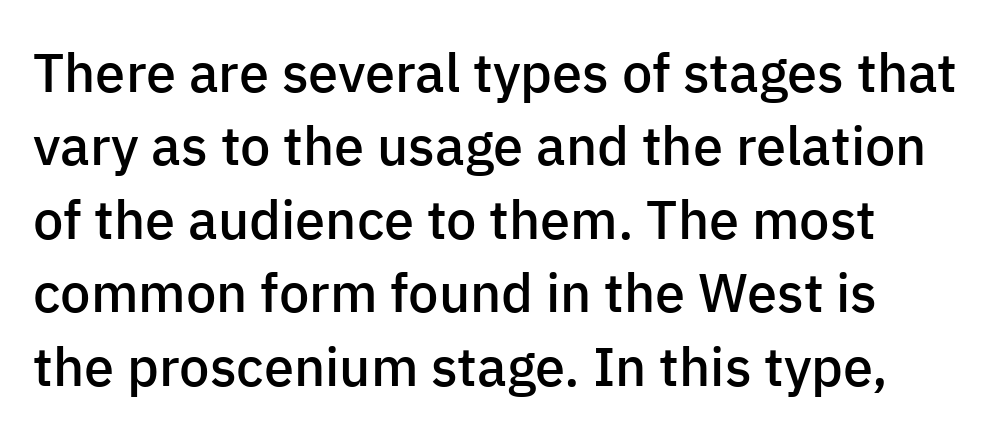
{"serif": "no", "italic": "no", "bold": "semi", "weight": "semibold", "width": "normal", "stroke_contrast": "low", "x_height": "medium", "monospaced": "no", "underline": "no", "line_spacing": "normal", "line_spacing_ratio": 1.36, "letter_spacing": "normal", "letter_spacing_em": 0.0, "glyph_px": 54}
